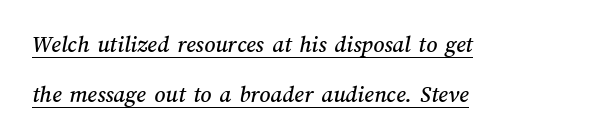
The lines are quadded left. You could fit nearly another row in the gap between these rows. This rendering features underlined lettering. Characters follow at the spacing the type designer built in.
